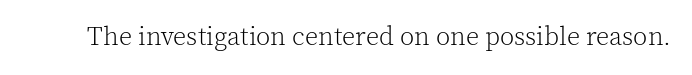
{"italic": "no", "bold": "no", "underline": "no", "letter_spacing": "normal", "letter_spacing_em": 0.0, "glyph_px": 26}
